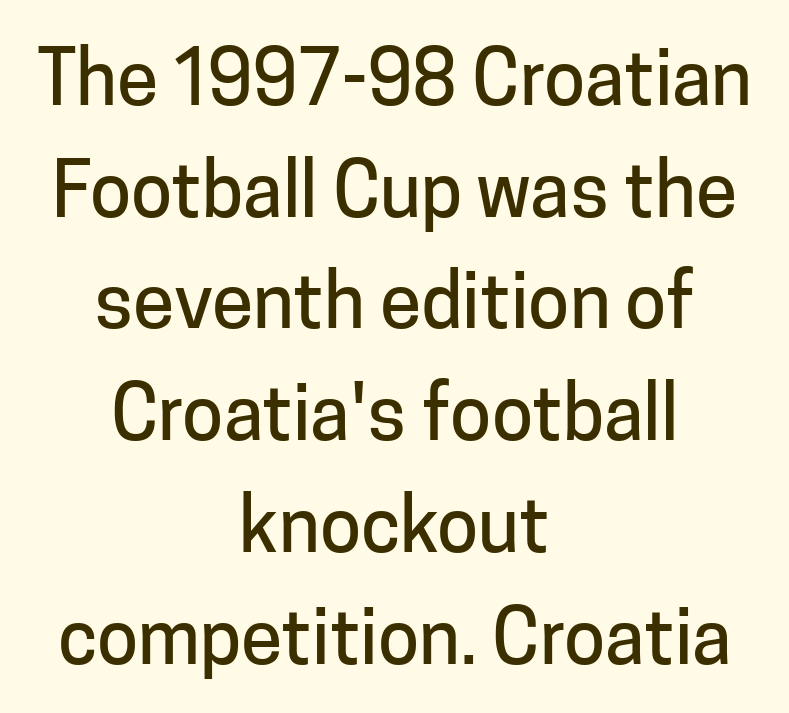
The image shows 75 px sans-serif type, upright; set centered, normal line spacing (1.49x), normal letter spacing, not underlined; low stroke contrast and a medium x-height.
